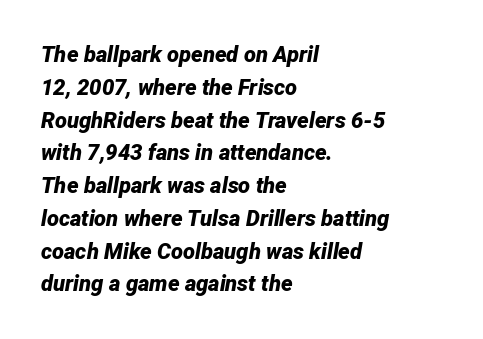
{"italic": "yes", "lean": "right", "slant_degrees": 12, "bold": "yes", "underline": "no", "align": "left", "line_spacing": "normal", "line_spacing_ratio": 1.49, "letter_spacing": "normal", "letter_spacing_em": 0.0, "glyph_px": 22}
